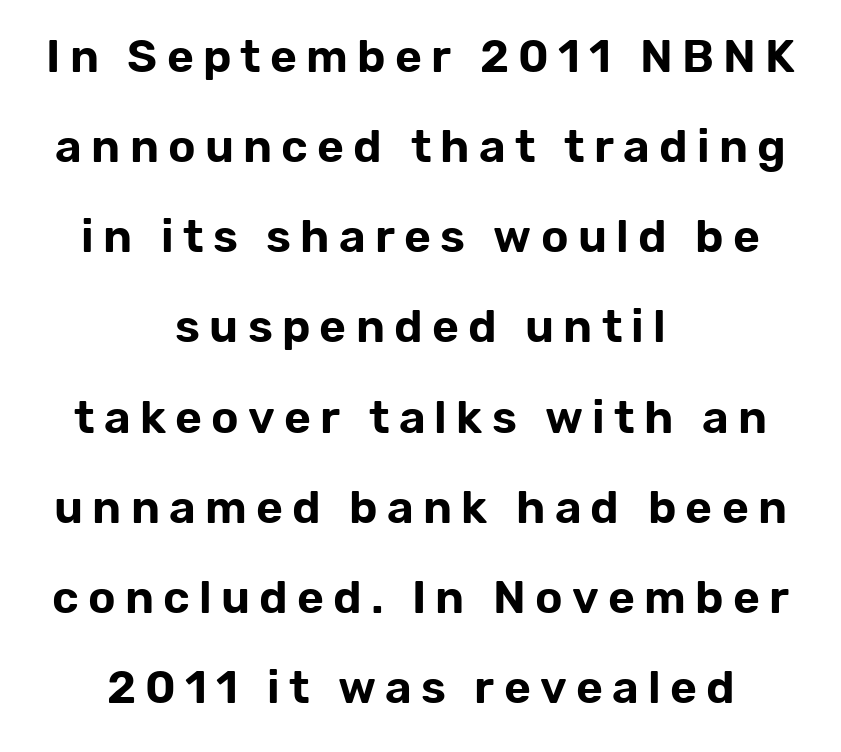
{"serif": "no", "italic": "no", "width": "normal", "stroke_contrast": "low", "x_height": "medium", "monospaced": "no", "underline": "no", "align": "center", "line_spacing": "loose", "line_spacing_ratio": 1.96, "letter_spacing": "wide", "letter_spacing_em": 0.2, "glyph_px": 46}
